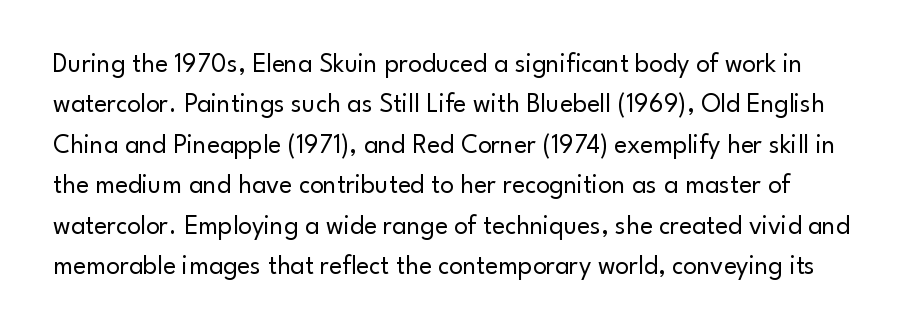
Whoever set this chose a conventional vertical rhythm. Unmarked baselines from the first word to the last. Is the type heavy? It reads as light-to-regular instead. Students, note that the glyphs here touch the page at normal intervals. The specimen reads as upright at a glance.
